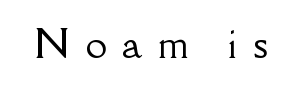
Q: Is the text italic (slanted)? A: No, it is upright.
Q: Is the typeface a serif or a sans-serif typeface? A: Serif.
Q: Is the text underlined? A: No.
Q: Is the spacing between letters normal or unusually wide? A: Unusually wide.
Q: Width (condensed, normal, or wide)? A: Normal.
Q: Stroke contrast? A: Low.
Q: x-height? A: Small.
Q: Monospaced? A: No.
